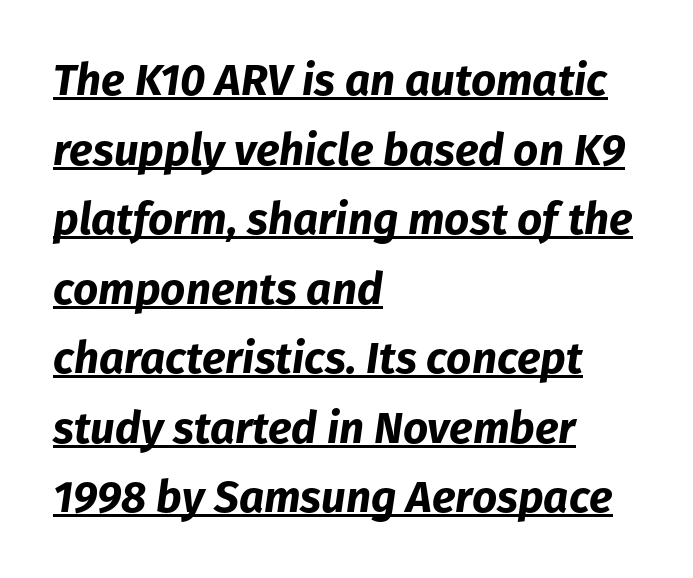
How would I describe the line gaps? Plain and ordinary. Spacing verdict: proportional, widths tailored to each character. There is no visible air inserted between adjacent glyphs. Compared with a centered layout, this one pins lines to the left instead. Compared with ordinary roman type, these characters are visibly tilted. The passage shown is emphatically bold.
